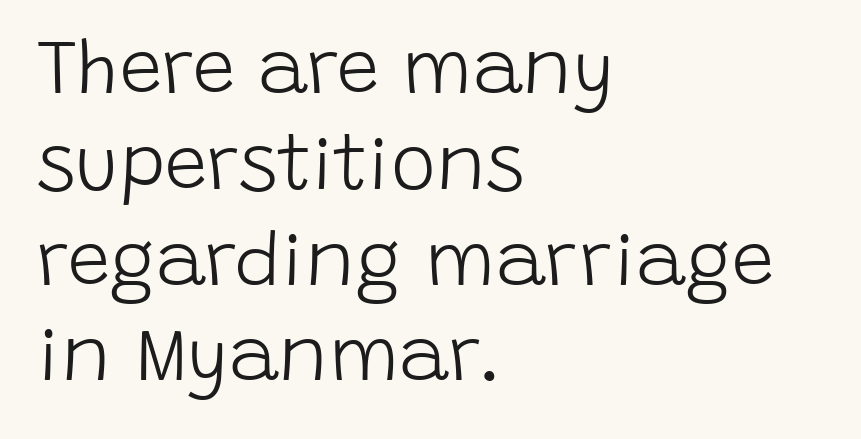
{"serif": "no", "italic": "no", "bold": "no", "weight": "light", "width": "normal", "stroke_contrast": "low", "x_height": "large", "monospaced": "no", "underline": "no", "align": "left", "line_spacing": "normal", "line_spacing_ratio": 1.26, "letter_spacing": "normal", "letter_spacing_em": 0.0, "glyph_px": 76}
